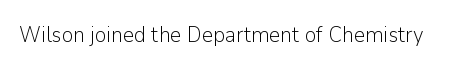
The space directly below the letters is spotless. Quick note: not italic, upright. The line texture is even and compact thanks to regular tracking. These glyphs show unthickened strokes, regular width or finer.
